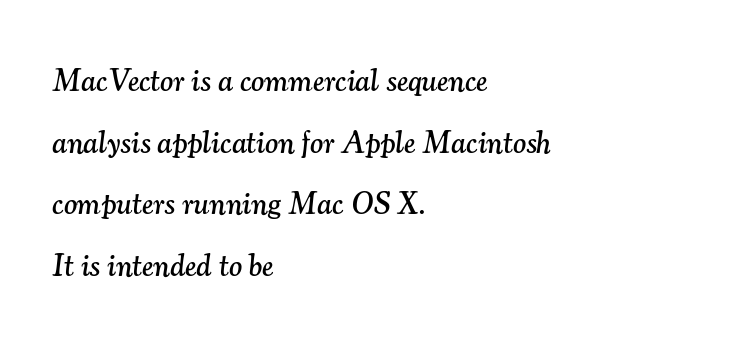
The image shows 31 px serif type, italic (leaning right); set left-aligned, loose line spacing (1.99x), normal letter spacing, not underlined; medium stroke contrast and a small x-height.
